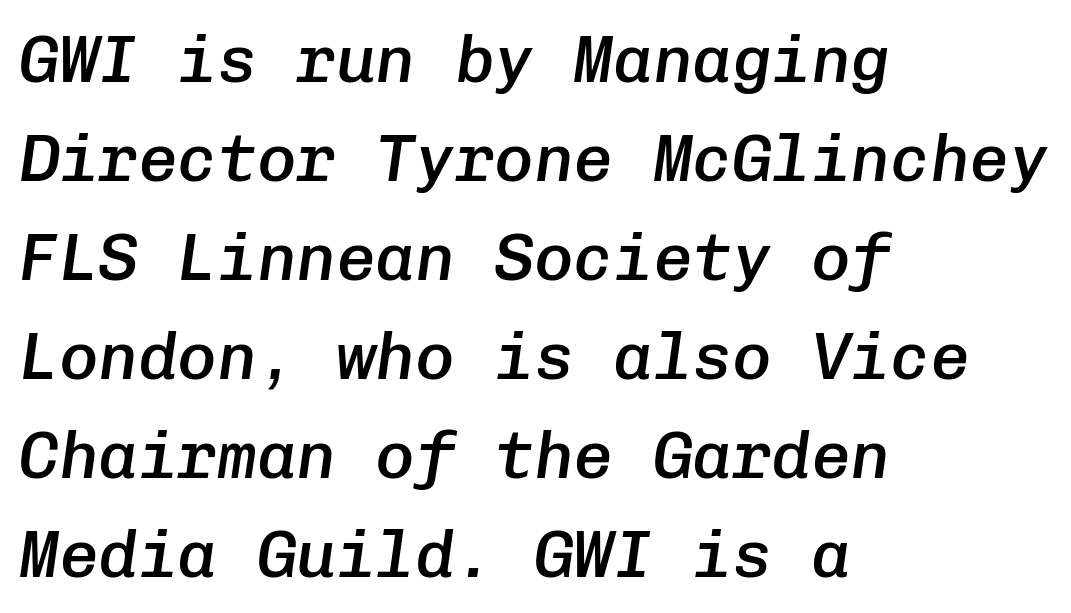
{"italic": "yes", "lean": "right", "slant_degrees": 8, "bold": "semi", "weight": "semibold", "width": "normal", "stroke_contrast": "low", "x_height": "medium", "monospaced": "yes", "underline": "no", "align": "left", "line_spacing": "normal", "line_spacing_ratio": 1.5, "letter_spacing": "normal", "letter_spacing_em": 0.0, "glyph_px": 66}
